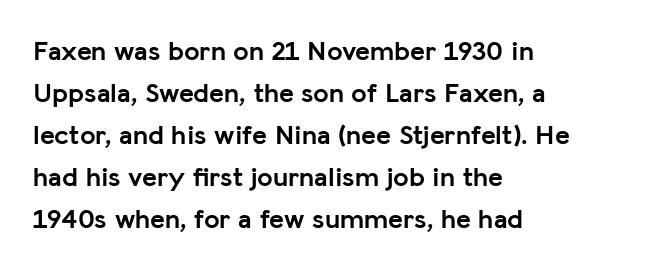
Q: Is the text bold? A: Yes.
Q: Is the text italic (slanted)? A: No, it is upright.
Q: Is the typeface a serif or a sans-serif typeface? A: Sans-serif.
Q: Is the text underlined? A: No.
Q: How is the paragraph aligned? A: Left-aligned.
Q: Is the spacing between letters normal or unusually wide? A: Normal.
Q: Is the spacing between lines tight, normal or loose? A: Normal.
Q: Width (condensed, normal, or wide)? A: Normal.
Q: Stroke contrast? A: Low.
Q: x-height? A: Medium.
Q: Monospaced? A: No.
